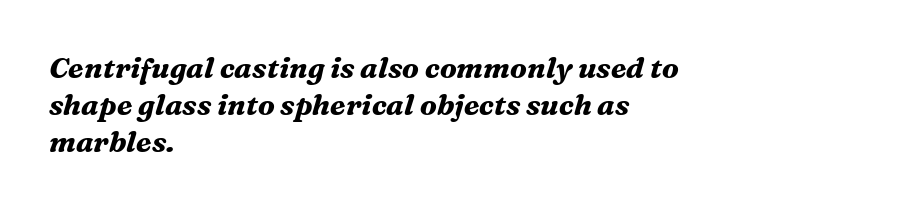
The space beneath each line is pristine and unruled. Looking at the ascenders, they clearly lean. Words appear dense and cohesive because spacing is normal. Note the varied advance widths — an 'i' is clearly narrower than an 'm'. Serif or sans? Serif — the stroke terminals have little feet.
